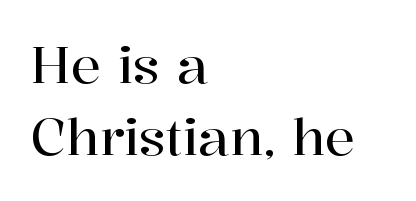
Q: Is the text italic (slanted)? A: No, it is upright.
Q: Is the typeface a serif or a sans-serif typeface? A: Serif.
Q: Is the text underlined? A: No.
Q: How is the paragraph aligned? A: Left-aligned.
Q: Is the spacing between letters normal or unusually wide? A: Normal.
Q: Is the spacing between lines tight, normal or loose? A: Normal.
Q: Width (condensed, normal, or wide)? A: Normal.
Q: Stroke contrast? A: High.
Q: x-height? A: Medium.
Q: Monospaced? A: No.
